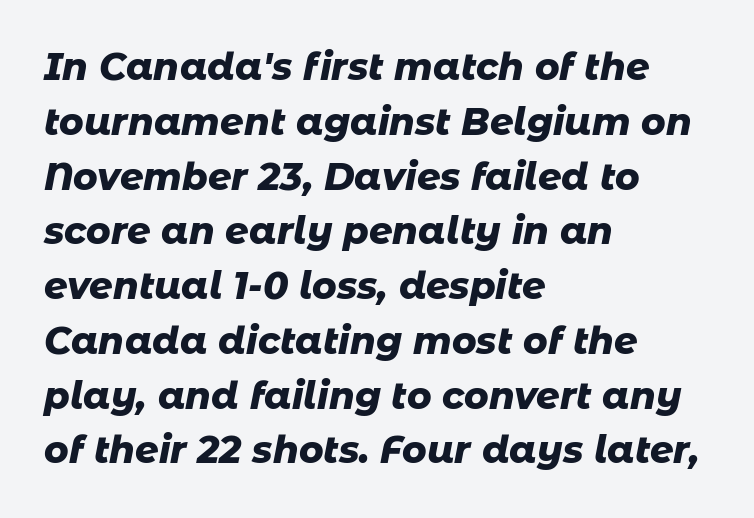
Q: Is the text bold? A: Yes.
Q: Is the text italic (slanted)? A: Yes, it leans right by about 11 degrees.
Q: Is the text underlined? A: No.
Q: How is the paragraph aligned? A: Left-aligned.
Q: Is the spacing between letters normal or unusually wide? A: Normal.
Q: Is the spacing between lines tight, normal or loose? A: Normal.
Q: Width (condensed, normal, or wide)? A: Normal.
Q: Stroke contrast? A: Low.
Q: x-height? A: Medium.
Q: Monospaced? A: No.
